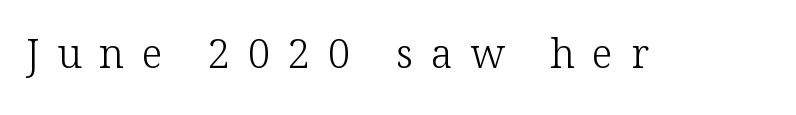
The passage shown is not bold in any degree. Each letter keeps its own natural width here, so spacing adapts to shape. Nope, not italic — everything's standing straight. Clear beneath every line of the passage. Glyph-to-glyph distance is far greater than everyday printed text.
